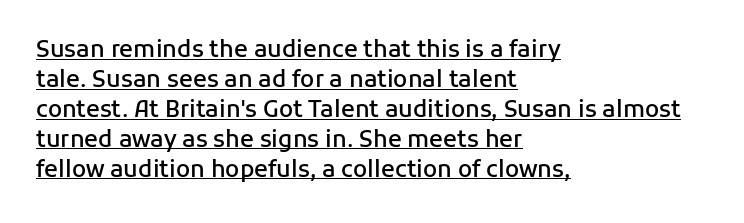
Q: Is the text bold? A: Semi-bold.
Q: Is the text italic (slanted)? A: No, it is upright.
Q: Is the text underlined? A: Yes.
Q: How is the paragraph aligned? A: Left-aligned.
Q: Is the spacing between letters normal or unusually wide? A: Normal.
Q: Is the spacing between lines tight, normal or loose? A: Normal.
